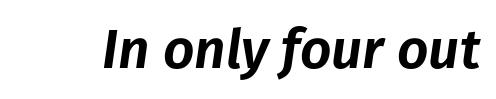
Clear beneath every line of the passage. An italicized treatment has been applied to the whole sample. The horizontal fit of the characters is conventional and even. The passage shown is typed in a proportional face where columns would drift.
